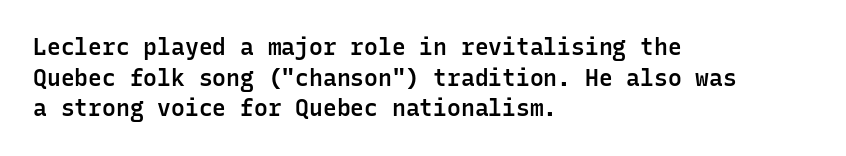
{"italic": "no", "bold": "semi", "underline": "no", "align": "left", "line_spacing": "normal", "line_spacing_ratio": 1.33, "letter_spacing": "normal", "letter_spacing_em": 0.0, "glyph_px": 23}
